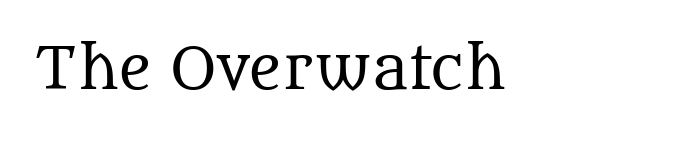
Stroke thickness stays within the range of a standard reading face or lighter. Each letter keeps its own natural width here, so spacing adapts to shape. The specimen reads as upright at a glance. The designer went with a serif here, giving each stem small feet. Students, note that the glyphs here touch the page at normal intervals. Check the space under the baseline: it is left empty.
